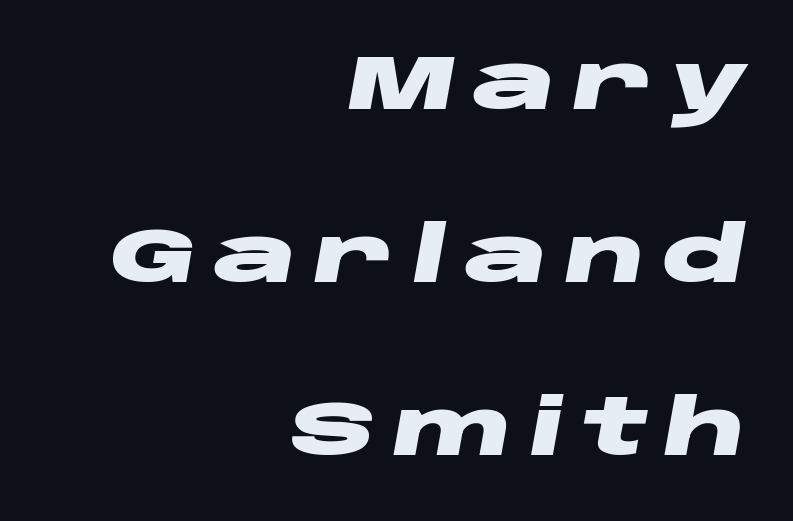
The image shows 78 px heavy, wide type, italic (leaning right); set right-aligned, loose line spacing (2.22x), unusually wide letter spacing (+0.2 em), not underlined; low stroke contrast and a large x-height.
